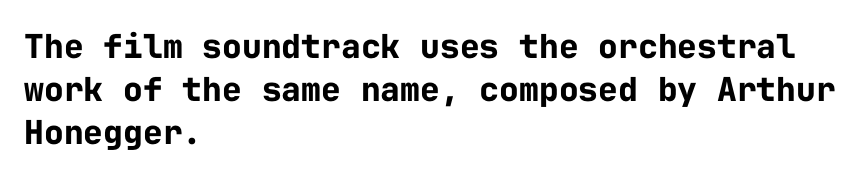
Q: Is the text bold? A: Yes.
Q: Is the text italic (slanted)? A: No, it is upright.
Q: Is the typeface a serif or a sans-serif typeface? A: Sans-serif.
Q: Is the text underlined? A: No.
Q: How is the paragraph aligned? A: Left-aligned.
Q: Is the spacing between letters normal or unusually wide? A: Normal.
Q: Is the spacing between lines tight, normal or loose? A: Normal.
Q: Width (condensed, normal, or wide)? A: Normal.
Q: Stroke contrast? A: Low.
Q: x-height? A: Medium.
Q: Monospaced? A: Yes.
